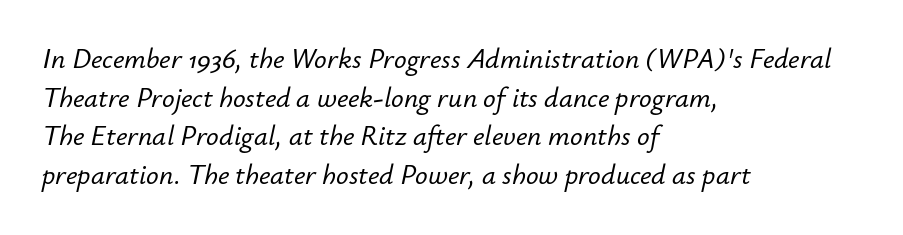
Q: Is the text italic (slanted)? A: Yes, it leans right by about 12 degrees.
Q: Is the text underlined? A: No.
Q: How is the paragraph aligned? A: Left-aligned.
Q: Is the spacing between letters normal or unusually wide? A: Normal.
Q: Is the spacing between lines tight, normal or loose? A: Normal.
Q: Width (condensed, normal, or wide)? A: Normal.
Q: Stroke contrast? A: Low.
Q: x-height? A: Small.
Q: Monospaced? A: No.
